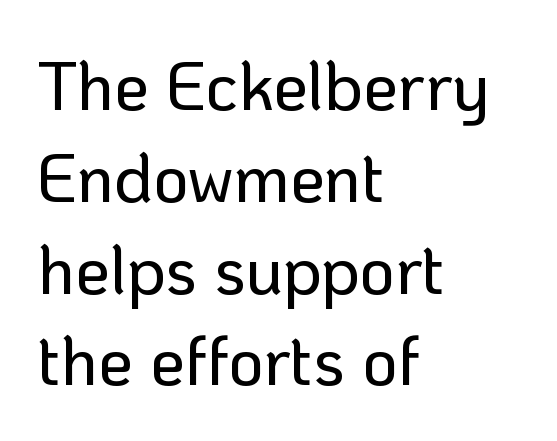
The image shows 69 px sans-serif type, upright; set left-aligned, normal line spacing (1.33x), normal letter spacing, not underlined; low stroke contrast and a medium x-height.
